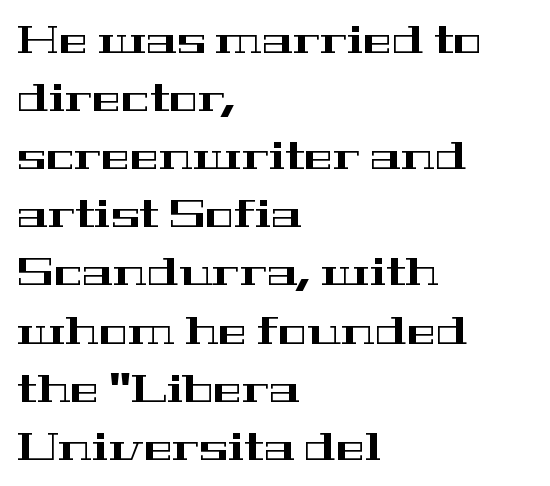
{"serif": "yes", "italic": "no", "width": "wide", "stroke_contrast": "high", "x_height": "medium", "monospaced": "no", "underline": "no", "align": "left", "line_spacing": "normal", "line_spacing_ratio": 1.49, "letter_spacing": "normal", "letter_spacing_em": 0.0, "glyph_px": 39}
